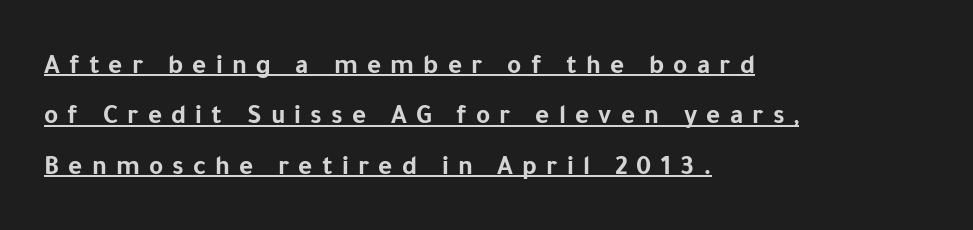
{"italic": "no", "bold": "yes", "underline": "yes", "align": "left", "line_spacing_ratio": 1.87, "letter_spacing": "wide", "letter_spacing_em": 0.34, "glyph_px": 27}
